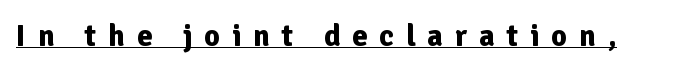
These lines carry a lot of weight — the face is fully bold. This sample has the flowing, uneven cadence of proportional lettering. This is underlined copy, the kind a proofreader might mark for attention. This is sans-serif lettering, the kind often seen on screens and signage. Here the glyphs are tracked loosely, breaking word shapes into spaced letters.
